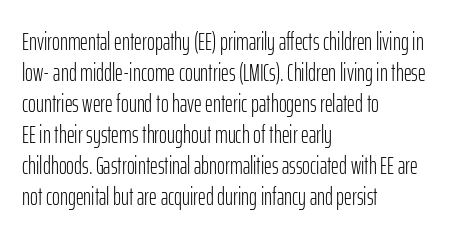
These lines keep a tight, regular rhythm from letter to letter. Notice how descenders clear the ascenders below comfortably — that's standard leading. These lines were composed using upright roman letters. One-word summary of the alignment: left. Nobody drew a line under any word here. The typesetting does not lean heavy: it is not bold.
